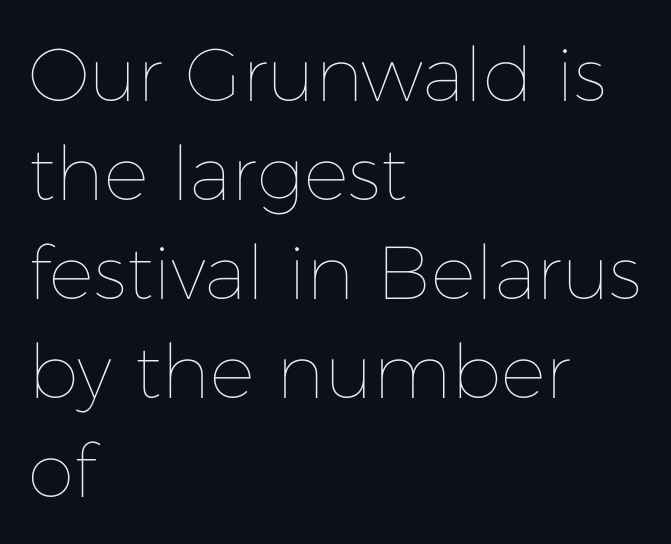
Tracking here is standard; glyphs follow each other at the usual distance. No heavy texture on the line: the type isn't bold. It's the straight-up-and-down kind of type. Descenders are the only things crossing below the line.
